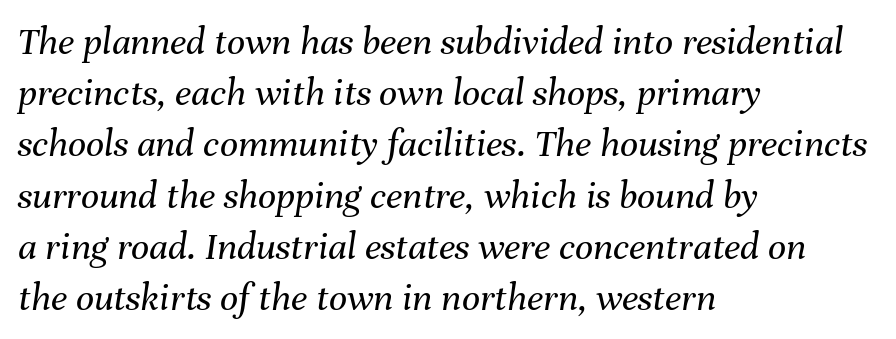
{"italic": "yes", "lean": "right", "slant_degrees": 8, "bold": "no", "weight": "regular", "width": "normal", "stroke_contrast": "medium", "x_height": "medium", "monospaced": "no", "underline": "no", "align": "left", "line_spacing": "normal", "line_spacing_ratio": 1.28, "letter_spacing": "normal", "letter_spacing_em": 0.0, "glyph_px": 40}
